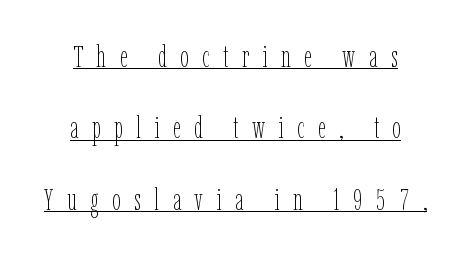
{"italic": "no", "bold": "no", "weight": "thin", "width": "condensed", "stroke_contrast": "low", "x_height": "medium", "monospaced": "no", "underline": "yes", "align": "center", "line_spacing": "loose", "line_spacing_ratio": 2.38, "letter_spacing": "wide", "letter_spacing_em": 0.45, "glyph_px": 30}
